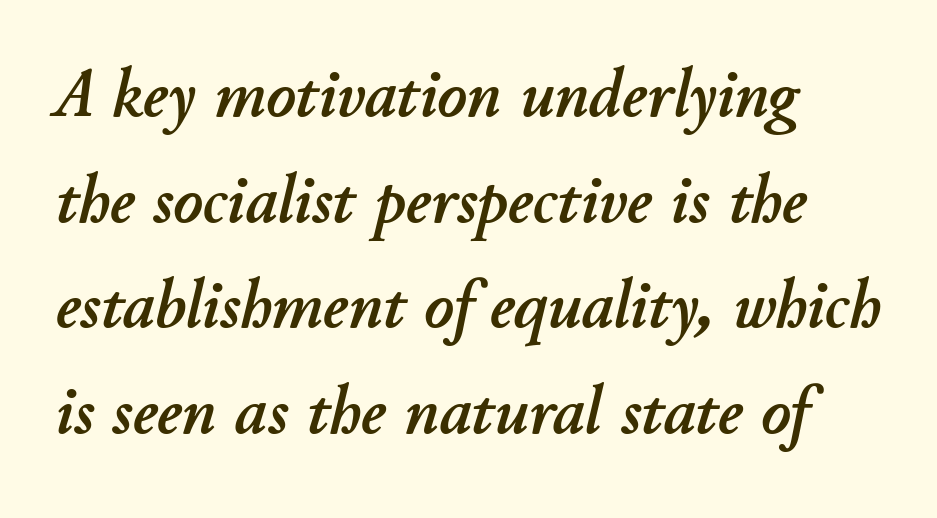
Q: Is the text italic (slanted)? A: Yes, it leans right by about 11 degrees.
Q: Is the text underlined? A: No.
Q: How is the paragraph aligned? A: Left-aligned.
Q: Is the spacing between letters normal or unusually wide? A: Normal.
Q: Is the spacing between lines tight, normal or loose? A: Normal.
Q: Width (condensed, normal, or wide)? A: Normal.
Q: Stroke contrast? A: Low.
Q: x-height? A: Small.
Q: Monospaced? A: No.
